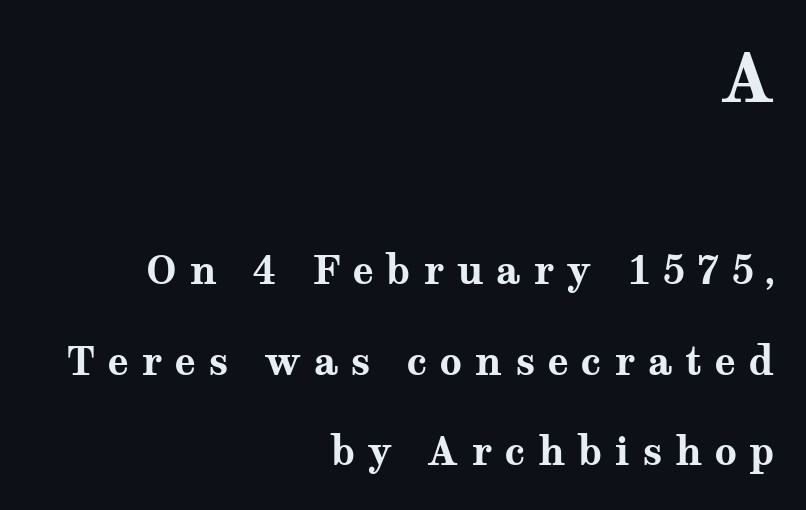
{"serif": "yes", "italic": "no", "bold": "yes", "weight": "bold", "width": "wide", "stroke_contrast": "medium", "x_height": "medium", "monospaced": "no", "underline": "no", "align": "right", "line_spacing": "loose", "line_spacing_ratio": 2.32, "letter_spacing": "wide", "letter_spacing_em": 0.32, "larger_block": "first", "size_ratio": 1.74, "glyph_px": 68}
